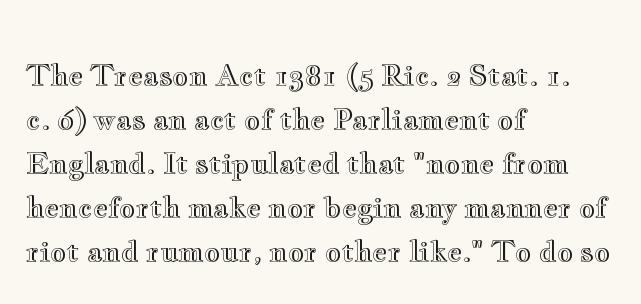
{"italic": "no", "width": "wide", "x_height": "small", "monospaced": "no", "underline": "no", "align": "left", "line_spacing": "normal", "line_spacing_ratio": 1.57, "letter_spacing": "normal", "letter_spacing_em": 0.0, "glyph_px": 28}
